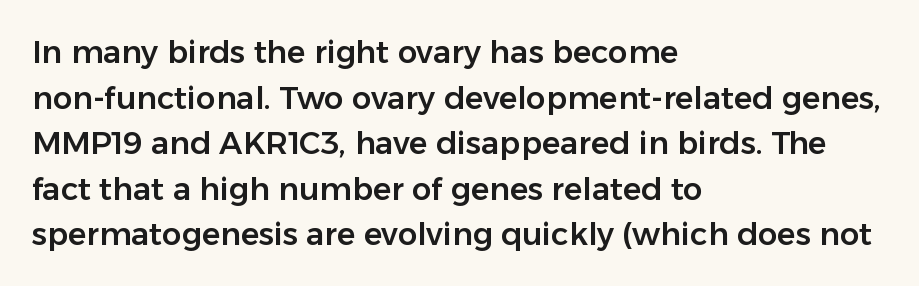
Q: Is the text italic (slanted)? A: No, it is upright.
Q: Is the typeface a serif or a sans-serif typeface? A: Sans-serif.
Q: Is the text underlined? A: No.
Q: How is the paragraph aligned? A: Left-aligned.
Q: Is the spacing between letters normal or unusually wide? A: Normal.
Q: Is the spacing between lines tight, normal or loose? A: Normal.
Q: Width (condensed, normal, or wide)? A: Normal.
Q: Stroke contrast? A: Low.
Q: x-height? A: Medium.
Q: Monospaced? A: No.
